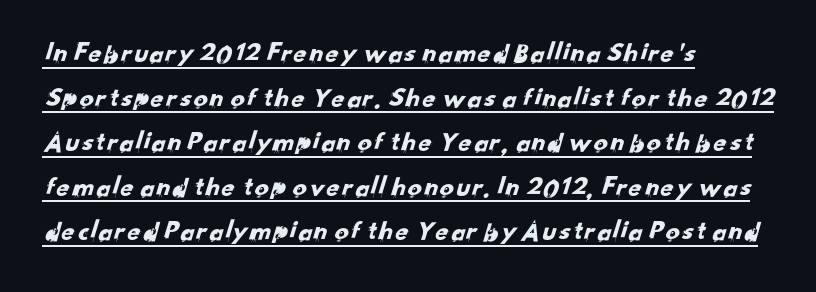
{"serif": "no", "width": "normal", "stroke_contrast": "low", "x_height": "small", "monospaced": "no", "underline": "yes", "align": "left", "line_spacing": "normal", "line_spacing_ratio": 1.59, "letter_spacing": "normal", "letter_spacing_em": 0.0, "glyph_px": 28}
